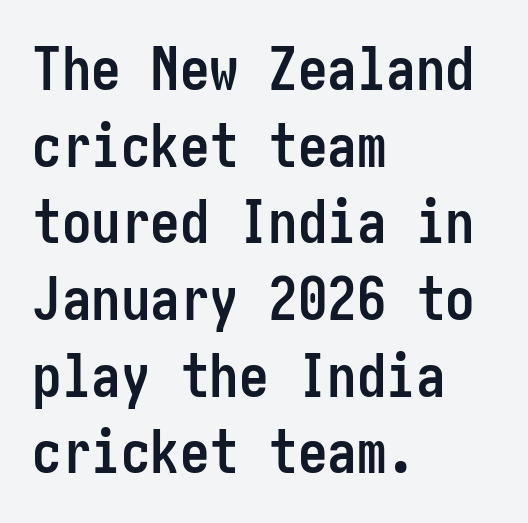
Decoration check: the copy has no underline. Successive baselines arrive at the customary interval. A roman cut, with each character standing at attention. Line starts are locked; line ends wander. Regarding serifs, this sample does without them.
